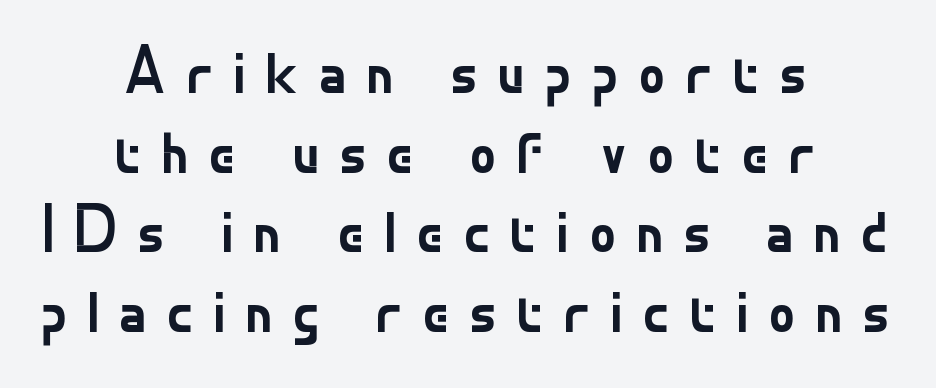
Q: Is the text bold? A: No.
Q: Is the text italic (slanted)? A: No, it is upright.
Q: Is the typeface a serif or a sans-serif typeface? A: Sans-serif.
Q: Is the text underlined? A: No.
Q: How is the paragraph aligned? A: Centered.
Q: Is the spacing between letters normal or unusually wide? A: Unusually wide.
Q: Width (condensed, normal, or wide)? A: Normal.
Q: Stroke contrast? A: Low.
Q: x-height? A: Small.
Q: Monospaced? A: No.
